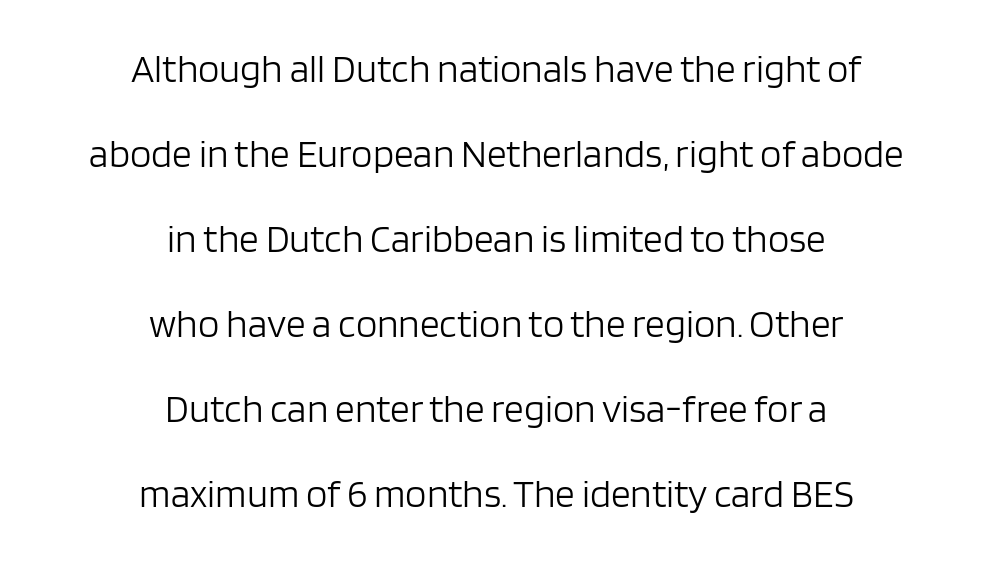
Q: Is the text bold? A: No.
Q: Is the text italic (slanted)? A: No, it is upright.
Q: Is the typeface a serif or a sans-serif typeface? A: Sans-serif.
Q: Is the text underlined? A: No.
Q: How is the paragraph aligned? A: Centered.
Q: Is the spacing between letters normal or unusually wide? A: Normal.
Q: Is the spacing between lines tight, normal or loose? A: Loose.
Q: Width (condensed, normal, or wide)? A: Normal.
Q: Stroke contrast? A: Low.
Q: x-height? A: Large.
Q: Monospaced? A: No.
